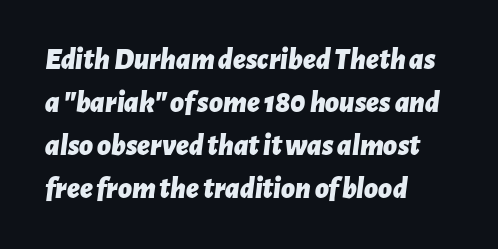
{"italic": "yes", "lean": "right", "slant_degrees": 7, "bold": "yes", "weight": "bold", "width": "normal", "stroke_contrast": "low", "x_height": "medium", "monospaced": "no", "underline": "no", "align": "left", "line_spacing": "normal", "line_spacing_ratio": 1.43, "letter_spacing": "normal", "letter_spacing_em": 0.0, "glyph_px": 30}
